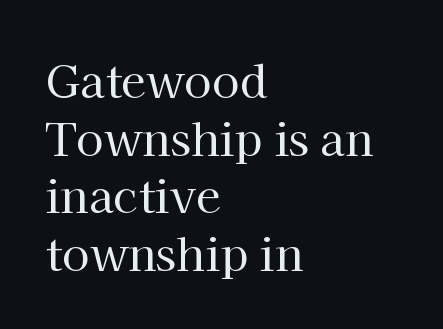
Q: Is the text bold? A: No.
Q: Is the text italic (slanted)? A: No, it is upright.
Q: Is the typeface a serif or a sans-serif typeface? A: Serif.
Q: Is the text underlined? A: No.
Q: How is the paragraph aligned? A: Left-aligned.
Q: Is the spacing between letters normal or unusually wide? A: Normal.
Q: Is the spacing between lines tight, normal or loose? A: Normal.
Q: Width (condensed, normal, or wide)? A: Normal.
Q: Stroke contrast? A: High.
Q: x-height? A: Medium.
Q: Monospaced? A: No.
